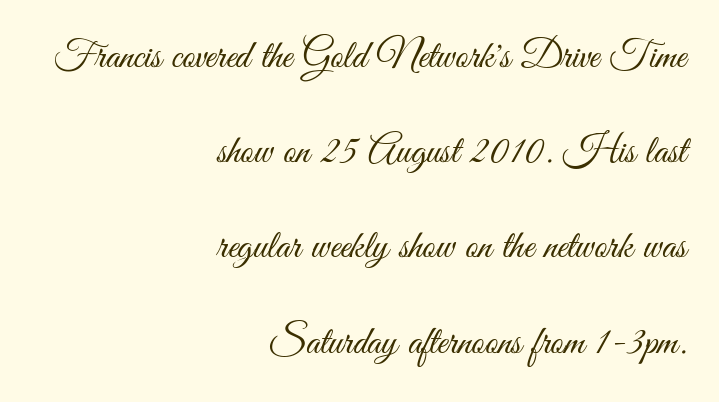
Spacing verdict: proportional, widths tailored to each character. Regarding serifs, this sample does without them. Which margin do the lines hug? The right one — the left edge is uneven.
